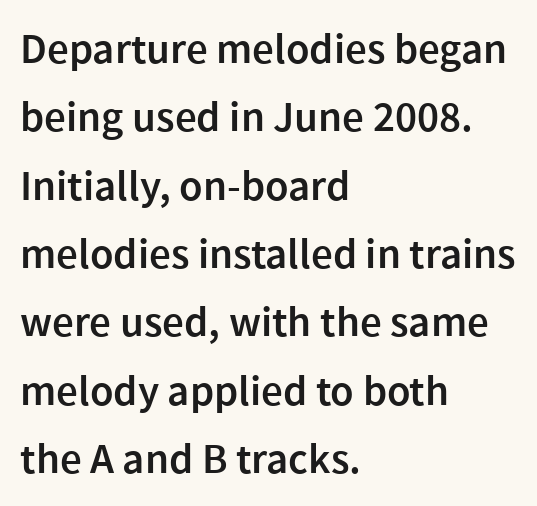
{"serif": "no", "italic": "no", "bold": "semi", "weight": "semibold", "width": "normal", "x_height": "medium", "monospaced": "no", "underline": "no", "align": "left", "line_spacing": "normal", "line_spacing_ratio": 1.59, "letter_spacing": "normal", "letter_spacing_em": 0.0, "glyph_px": 43}
